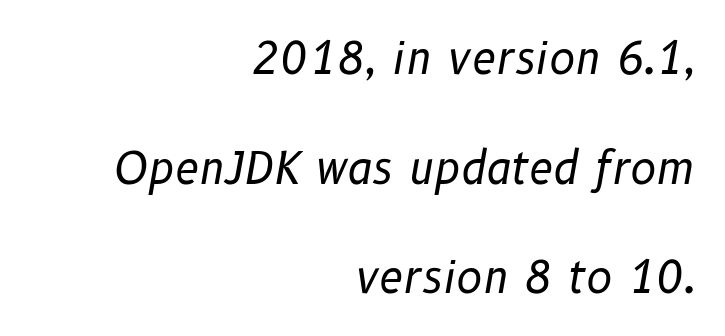
{"italic": "yes", "lean": "right", "slant_degrees": 10, "bold": "no", "weight": "regular", "width": "normal", "stroke_contrast": "low", "x_height": "medium", "monospaced": "no", "underline": "no", "align": "right", "line_spacing": "loose", "line_spacing_ratio": 2.49, "letter_spacing": "normal", "letter_spacing_em": 0.0, "glyph_px": 44}
